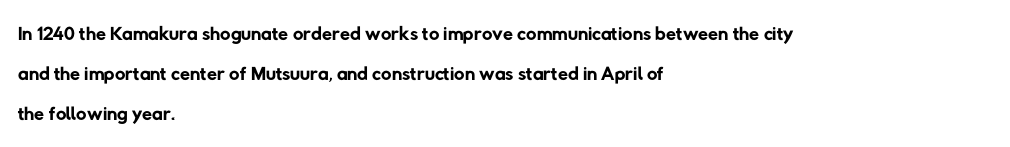
The image shows 29 px regular-weight sans-serif type; set left-aligned, normal line spacing (1.38x), normal letter spacing, not underlined; low stroke contrast and a medium x-height.
